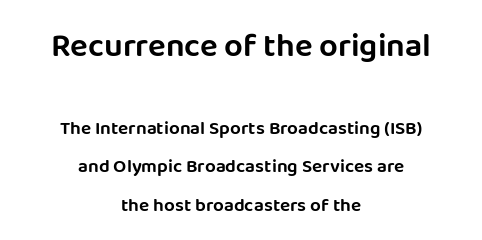
Q: Is the text italic (slanted)? A: No, it is upright.
Q: Is the typeface a serif or a sans-serif typeface? A: Sans-serif.
Q: Is the text underlined? A: No.
Q: How is the paragraph aligned? A: Centered.
Q: Is the spacing between letters normal or unusually wide? A: Normal.
Q: Is the spacing between lines tight, normal or loose? A: Loose.
Q: Which block of text is set in a larger size, the first (top) or the second (bottom)? A: The first (top) one.
Q: Width (condensed, normal, or wide)? A: Normal.
Q: Stroke contrast? A: Low.
Q: x-height? A: Large.
Q: Monospaced? A: No.
